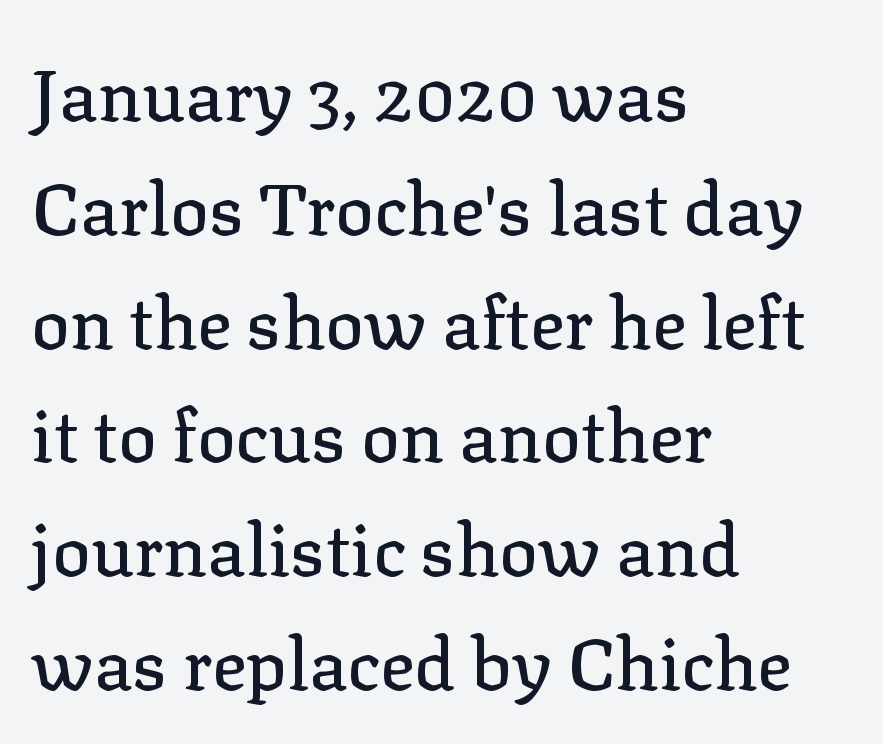
{"serif": "yes", "italic": "no", "width": "normal", "stroke_contrast": "low", "x_height": "medium", "monospaced": "no", "underline": "no", "align": "left", "line_spacing": "normal", "line_spacing_ratio": 1.58, "letter_spacing": "normal", "letter_spacing_em": 0.0, "glyph_px": 72}
